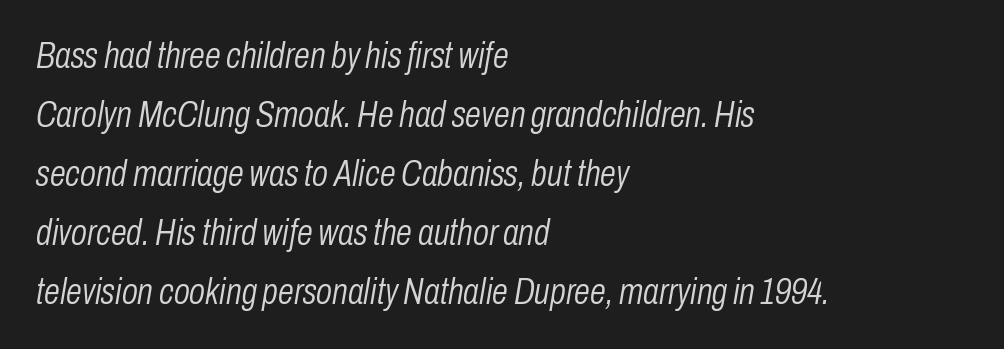
The image shows 36 px light, condensed type, italic (leaning right); set left-aligned, normal line spacing (1.64x), normal letter spacing, not underlined; low stroke contrast and a medium x-height.
